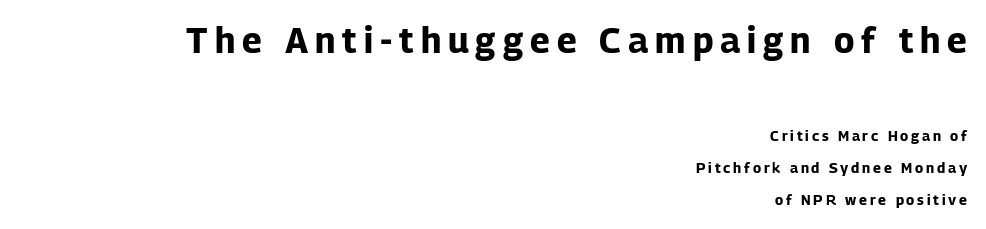
Q: Is the text bold? A: Yes.
Q: Is the text italic (slanted)? A: No, it is upright.
Q: Is the typeface a serif or a sans-serif typeface? A: Sans-serif.
Q: Is the text underlined? A: No.
Q: How is the paragraph aligned? A: Right-aligned.
Q: Is the spacing between letters normal or unusually wide? A: Unusually wide.
Q: Is the spacing between lines tight, normal or loose? A: Loose.
Q: Which block of text is set in a larger size, the first (top) or the second (bottom)? A: The first (top) one.
Q: Width (condensed, normal, or wide)? A: Normal.
Q: Stroke contrast? A: Low.
Q: x-height? A: Medium.
Q: Monospaced? A: No.
